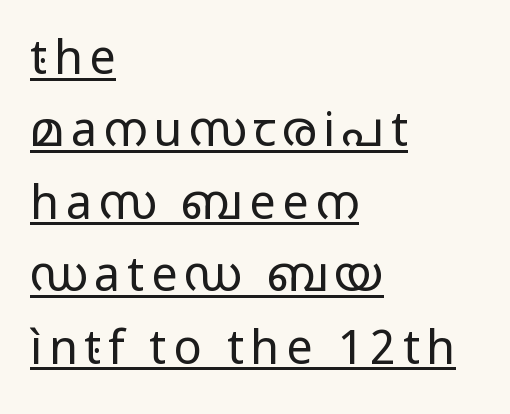
Q: Is the text bold? A: No.
Q: Is the text italic (slanted)? A: No, it is upright.
Q: Is the typeface a serif or a sans-serif typeface? A: Sans-serif.
Q: Is the text underlined? A: Yes.
Q: How is the paragraph aligned? A: Left-aligned.
Q: Is the spacing between lines tight, normal or loose? A: Normal.
Q: Width (condensed, normal, or wide)? A: Wide.
Q: Stroke contrast? A: Low.
Q: x-height? A: Medium.
Q: Monospaced? A: No.
